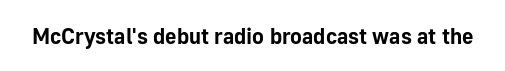
Short note: letters normally spaced. Words float on clear page, feet unadorned. The letters stand upright; this is a roman face. Heavy, bold letterforms.
